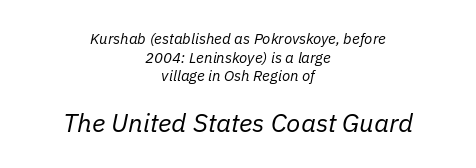
The image shows 26 px text type, italic (leaning right); set centered, line spacing 1.24x, normal letter spacing, not underlined; the second (bottom) block is 1.73x larger.
